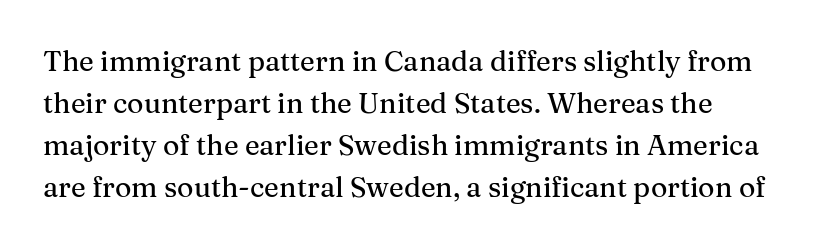
{"serif": "yes", "italic": "no", "width": "normal", "stroke_contrast": "medium", "x_height": "medium", "monospaced": "no", "underline": "no", "line_spacing": "normal", "line_spacing_ratio": 1.5, "letter_spacing": "normal", "letter_spacing_em": 0.0, "glyph_px": 28}
